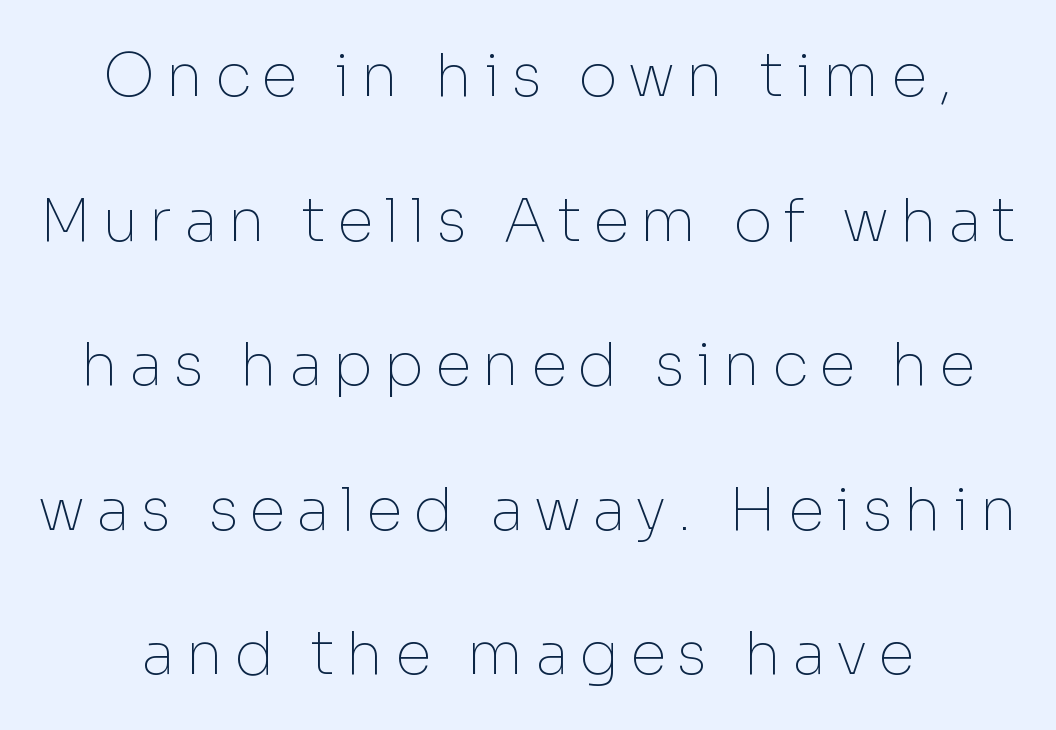
The line-height multiplier appears high, well above default. Examine the stroke ends and you'll find no serifs. Typeset on center — no edge is straight. Stroke mass is kept to a normal reading level or below.
